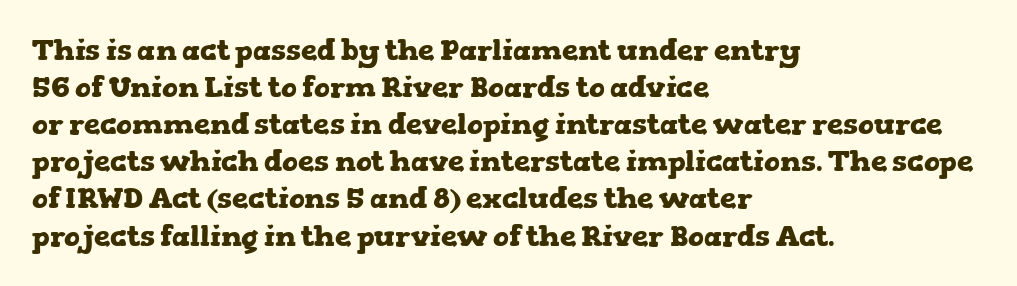
Q: Is the text bold? A: Yes.
Q: Is the text italic (slanted)? A: No, it is upright.
Q: Is the typeface a serif or a sans-serif typeface? A: Serif.
Q: Is the text underlined? A: No.
Q: How is the paragraph aligned? A: Left-aligned.
Q: Is the spacing between letters normal or unusually wide? A: Normal.
Q: Is the spacing between lines tight, normal or loose? A: Normal.
Q: Width (condensed, normal, or wide)? A: Wide.
Q: Stroke contrast? A: Low.
Q: x-height? A: Medium.
Q: Monospaced? A: No.
